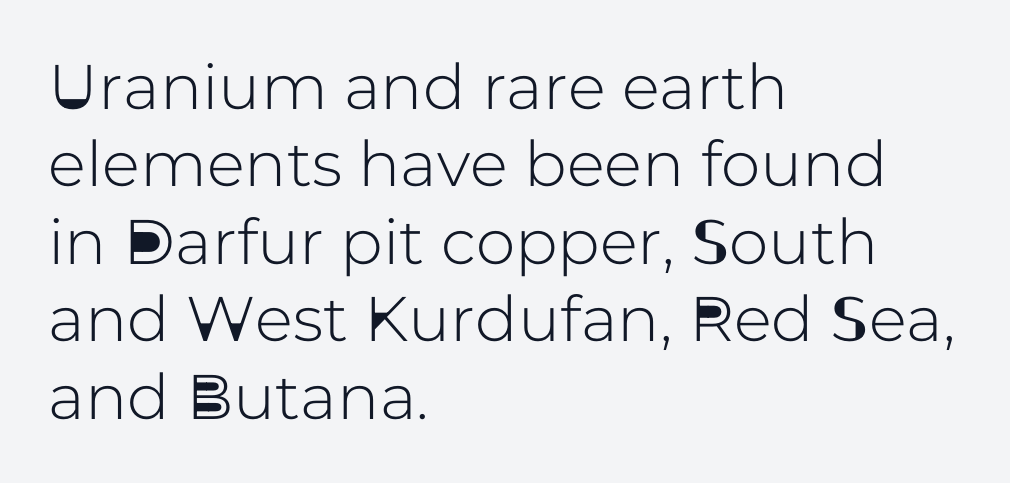
{"serif": "no", "italic": "no", "width": "normal", "stroke_contrast": "low", "x_height": "medium", "monospaced": "no", "underline": "no", "align": "left", "line_spacing_ratio": 1.23, "letter_spacing": "normal", "letter_spacing_em": 0.0, "glyph_px": 63}
